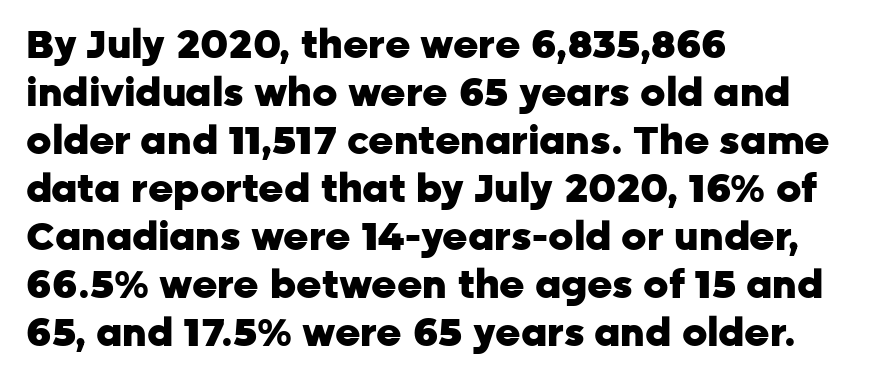
The designer went with a sans here, leaving each stem footless. Posture: vertical. A typesetter would call this proportional, since set widths differ per character. Anything drawn beneath the words? Only blank space.
